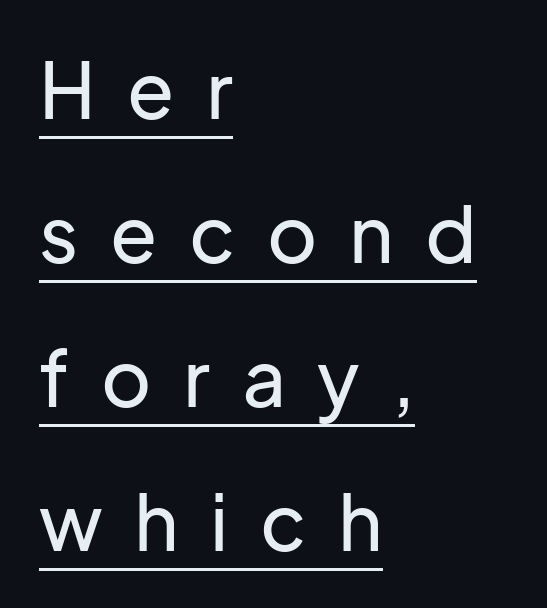
The image shows 77 px sans-serif type, upright; set left-aligned, line spacing 1.87x, unusually wide letter spacing (+0.41 em), underlined; low stroke contrast and a medium x-height.
